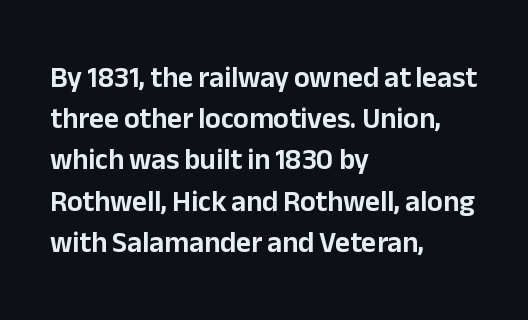
In terms of letterspacing, this is plain default setting. Each line starts at the same left margin while the right side varies. Nope, no serifs anywhere on these letters. The block of text has a typical density, with ordinary space between rows.
